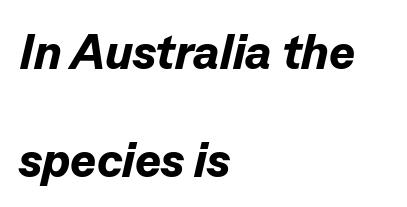
Caption: multi-line text, flush left, ragged right. The line texture is even and compact thanks to regular tracking. Each letter keeps its own natural width here, so spacing adapts to shape. The leading is generous, giving the passage an open texture. Italic: yes, the glyphs are oblique. The strokes are fattened all the way to bold.
